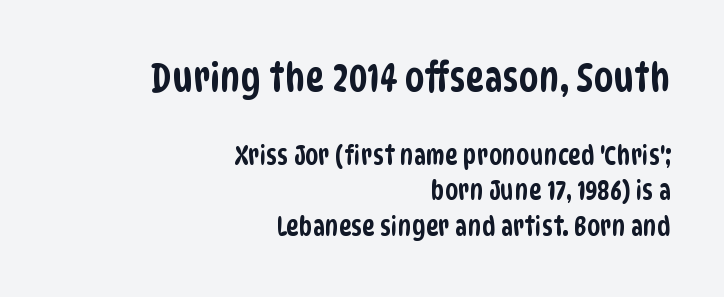
Horizontal alignment here is rightward, an uncommon choice for prose. Glyph-to-glyph distance matches everyday printed text. Scale decreases going downward across the two blocks. The passage shown is not underscored anywhere. Character widths vary here, with narrow letters taking less room than wide ones.
